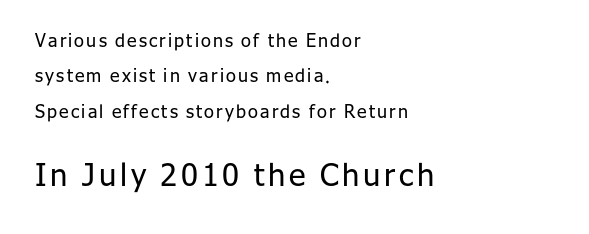
Q: Is the text bold? A: No.
Q: Is the text italic (slanted)? A: No, it is upright.
Q: Is the typeface a serif or a sans-serif typeface? A: Sans-serif.
Q: Is the text underlined? A: No.
Q: How is the paragraph aligned? A: Left-aligned.
Q: Is the spacing between lines tight, normal or loose? A: Loose.
Q: Which block of text is set in a larger size, the first (top) or the second (bottom)? A: The second (bottom) one.
Q: Width (condensed, normal, or wide)? A: Normal.
Q: Stroke contrast? A: Low.
Q: x-height? A: Medium.
Q: Monospaced? A: No.
